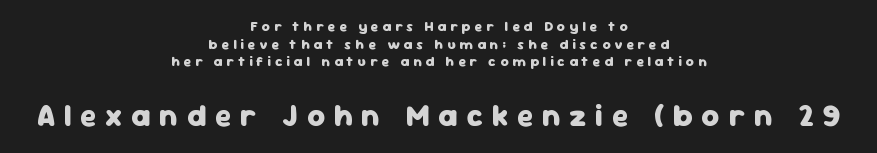
{"serif": "no", "italic": "no", "bold": "yes", "weight": "heavy", "width": "normal", "stroke_contrast": "low", "x_height": "medium", "monospaced": "no", "underline": "no", "align": "center", "line_spacing": "normal", "line_spacing_ratio": 1.26, "letter_spacing": "wide", "letter_spacing_em": 0.28, "larger_block": "second", "size_ratio": 2.21, "glyph_px": 31}
